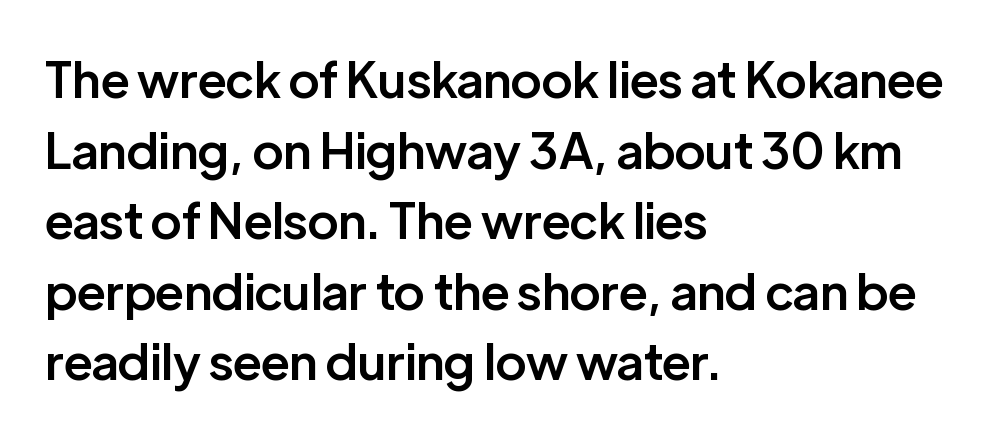
{"serif": "no", "italic": "no", "bold": "semi", "weight": "semibold", "width": "normal", "stroke_contrast": "low", "x_height": "medium", "monospaced": "no", "underline": "no", "align": "left", "line_spacing": "normal", "line_spacing_ratio": 1.44, "letter_spacing": "normal", "letter_spacing_em": 0.0, "glyph_px": 49}
